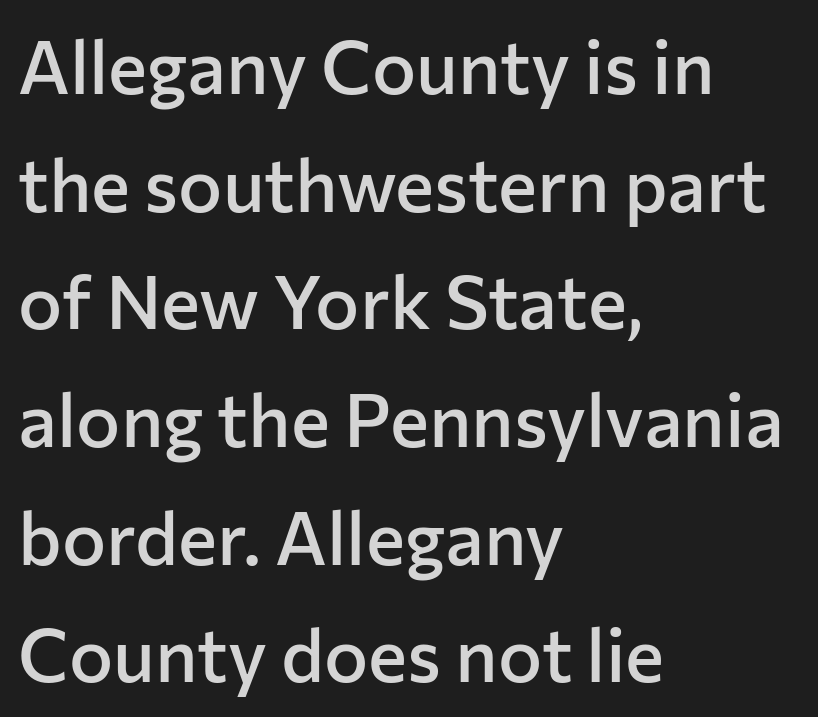
Q: Is the text bold? A: Semi-bold.
Q: Is the text italic (slanted)? A: No, it is upright.
Q: Is the typeface a serif or a sans-serif typeface? A: Sans-serif.
Q: Is the text underlined? A: No.
Q: How is the paragraph aligned? A: Left-aligned.
Q: Is the spacing between letters normal or unusually wide? A: Normal.
Q: Is the spacing between lines tight, normal or loose? A: Normal.
Q: Width (condensed, normal, or wide)? A: Normal.
Q: Stroke contrast? A: Low.
Q: x-height? A: Medium.
Q: Monospaced? A: No.
